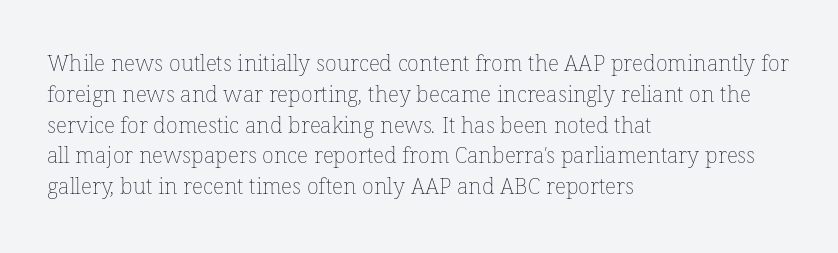
{"bold": "no", "underline": "no", "align": "left", "line_spacing": "normal", "line_spacing_ratio": 1.4, "letter_spacing": "normal", "letter_spacing_em": 0.0, "glyph_px": 22}
